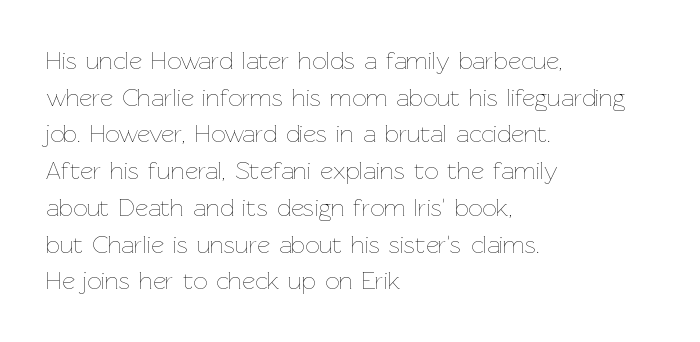
The image shows 25 px text type, upright; set left-aligned, normal line spacing (1.47x), normal letter spacing, not underlined.
